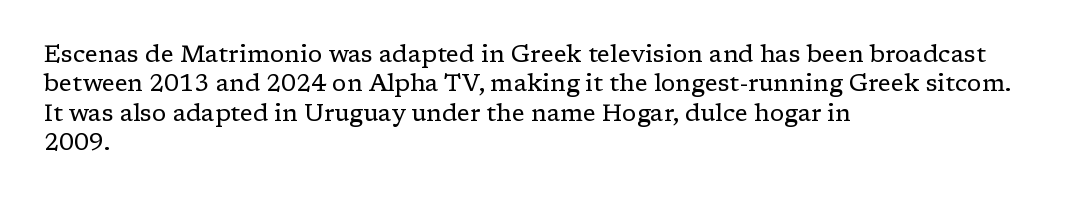
{"italic": "no", "bold": "no", "underline": "no", "align": "left", "line_spacing_ratio": 1.22, "letter_spacing": "normal", "letter_spacing_em": 0.0, "glyph_px": 24}
